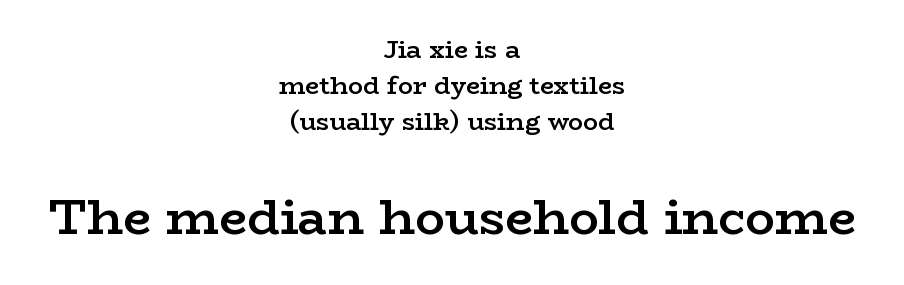
The image shows 50 px semibold, wide serif type, upright; set centered, normal line spacing (1.44x), normal letter spacing, not underlined; the second (bottom) block is 2.0x larger; low stroke contrast and a medium x-height.
